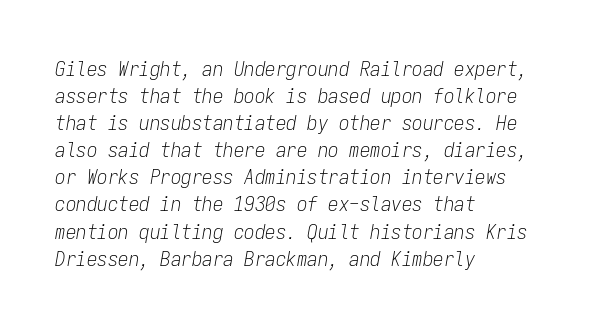
Tall strokes in this sample are angled rather than plumb. Glyph-to-glyph distance matches everyday printed text. Each new line begins a customary step beneath the previous one. The paragraph shown leans on its left margin.
